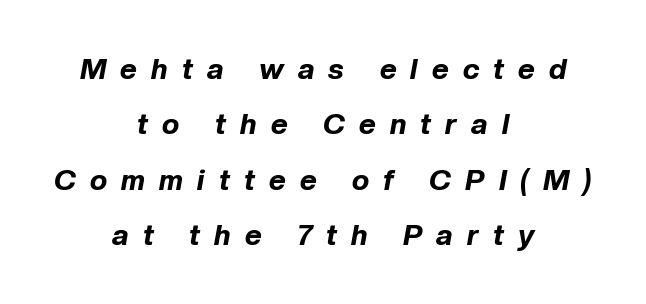
The image shows 29 px bold type, italic (leaning right); set centered, loose line spacing (1.91x), unusually wide letter spacing (+0.49 em), not underlined; low stroke contrast and a medium x-height.
